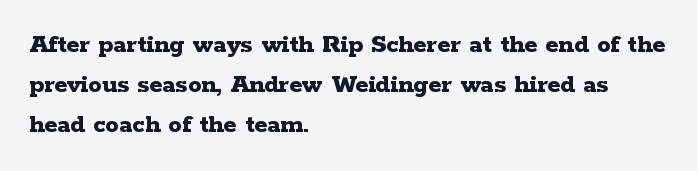
{"italic": "no", "bold": "yes", "underline": "no", "align": "left", "line_spacing": "normal", "line_spacing_ratio": 1.49, "letter_spacing": "normal", "letter_spacing_em": 0.0, "glyph_px": 27}
